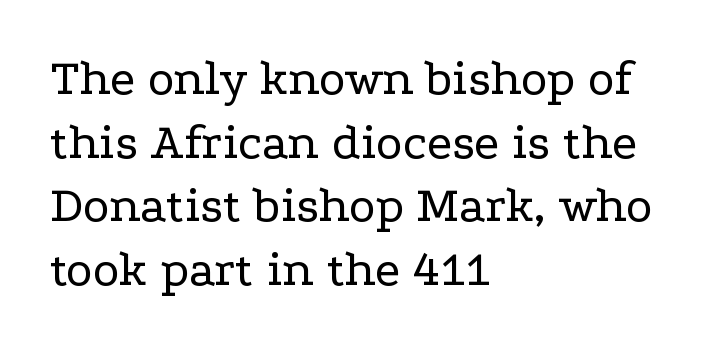
{"serif": "yes", "italic": "no", "bold": "no", "weight": "regular", "width": "wide", "stroke_contrast": "low", "x_height": "medium", "monospaced": "no", "underline": "no", "align": "left", "line_spacing": "normal", "line_spacing_ratio": 1.25, "letter_spacing": "normal", "letter_spacing_em": 0.0, "glyph_px": 51}
